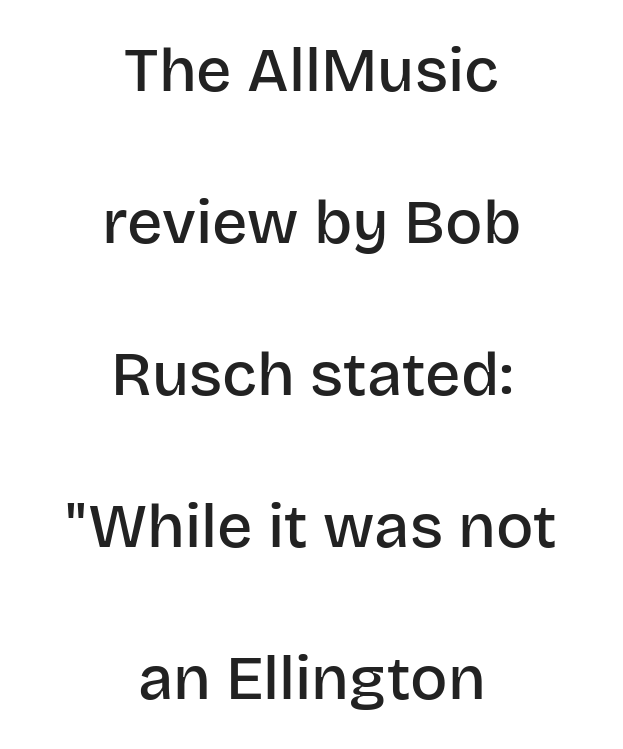
Airy leading. If you folded the block vertically in half, each line would mirror itself in length. Nothing sits at the stroke ends, so this counts as sans-serif. Inter-character spacing is left at the font's built-in metrics. Think of a printed novel: that variable character pitch is what you see here. Only glyphs here, with clear space below each row.
